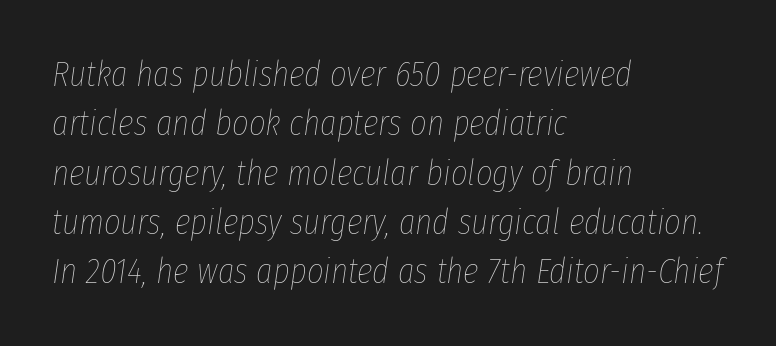
The image shows 36 px thin, condensed type, italic (leaning right); set left-aligned, normal line spacing (1.37x), normal letter spacing, not underlined; low stroke contrast and a medium x-height.
